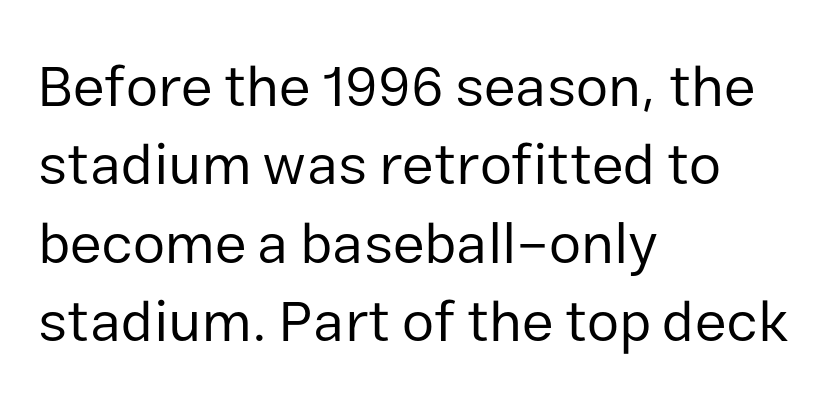
The image shows 58 px regular-weight sans-serif type, upright; set left-aligned, normal line spacing (1.35x), normal letter spacing, not underlined; low stroke contrast and a medium x-height.
